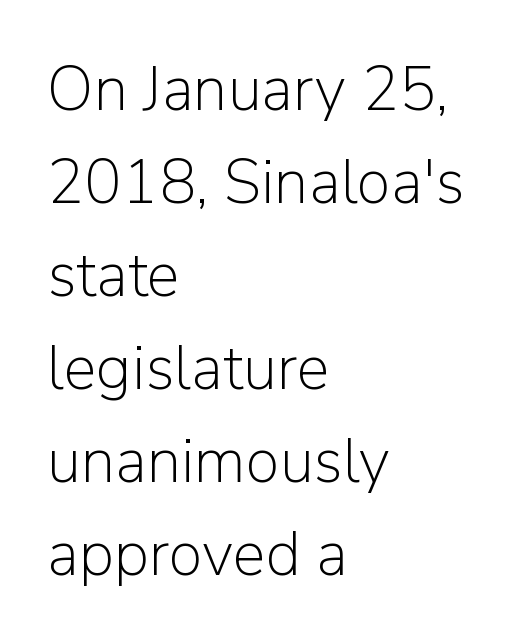
{"serif": "no", "italic": "no", "bold": "no", "weight": "light", "width": "normal", "stroke_contrast": "low", "x_height": "medium", "monospaced": "no", "underline": "no", "align": "left", "line_spacing": "normal", "line_spacing_ratio": 1.5, "letter_spacing": "normal", "letter_spacing_em": 0.0, "glyph_px": 62}
